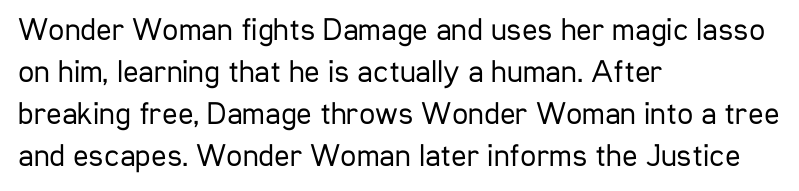
{"serif": "no", "italic": "no", "bold": "no", "weight": "regular", "width": "condensed", "stroke_contrast": "low", "x_height": "medium", "monospaced": "no", "underline": "no", "align": "left", "line_spacing": "normal", "line_spacing_ratio": 1.31, "letter_spacing": "normal", "letter_spacing_em": 0.0, "glyph_px": 32}
